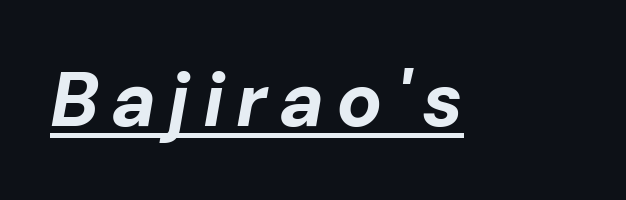
Q: Is the text bold? A: Yes.
Q: Is the text italic (slanted)? A: Yes, it leans right by about 10 degrees.
Q: Is the text underlined? A: Yes.
Q: Width (condensed, normal, or wide)? A: Normal.
Q: Stroke contrast? A: Low.
Q: x-height? A: Medium.
Q: Monospaced? A: No.
